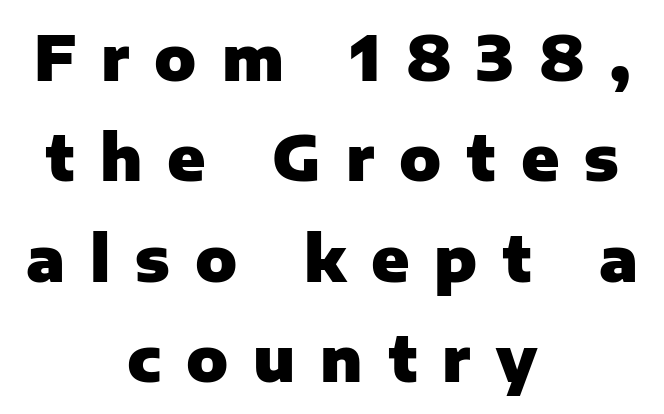
{"serif": "no", "italic": "no", "bold": "yes", "weight": "heavy", "width": "normal", "stroke_contrast": "low", "x_height": "medium", "monospaced": "no", "underline": "no", "align": "center", "line_spacing": "normal", "line_spacing_ratio": 1.62, "letter_spacing": "wide", "letter_spacing_em": 0.4, "glyph_px": 62}
